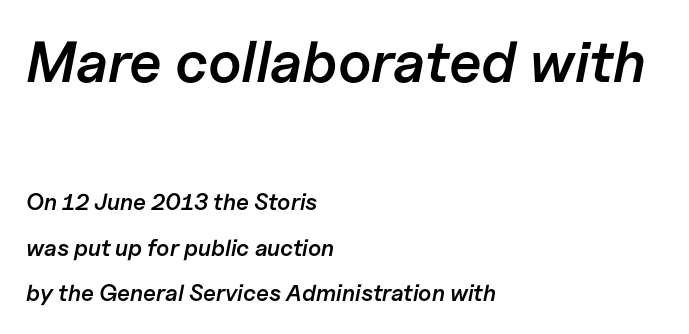
The image shows 58 px semibold type, italic (leaning right); set left-aligned, loose line spacing (1.98x), normal letter spacing, not underlined; the first (top) block is 2.52x larger; low stroke contrast and a medium x-height.
